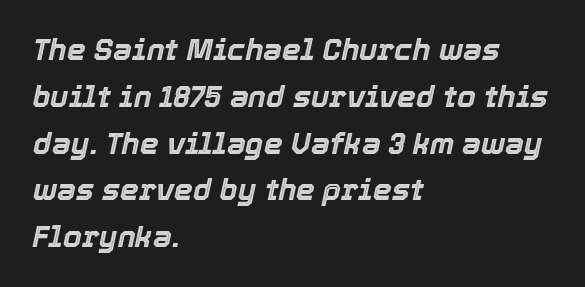
Q: Is the text italic (slanted)? A: Yes, it leans right by about 12 degrees.
Q: Is the text underlined? A: No.
Q: How is the paragraph aligned? A: Left-aligned.
Q: Is the spacing between letters normal or unusually wide? A: Normal.
Q: Is the spacing between lines tight, normal or loose? A: Normal.
Q: Width (condensed, normal, or wide)? A: Normal.
Q: x-height? A: Medium.
Q: Monospaced? A: No.
